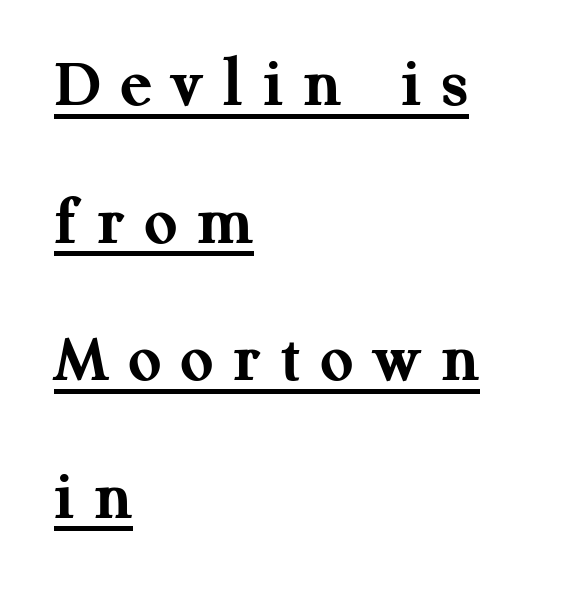
The lettering holds an erect, upright posture throughout. Summary of vertical rhythm: relaxed, with wide interline spacing. What stands out about the letter spacing? Its width — letters are far apart. The designer went with a serif here, giving each stem small feet. Varying glyph widths throughout — classic text-font behaviour.
